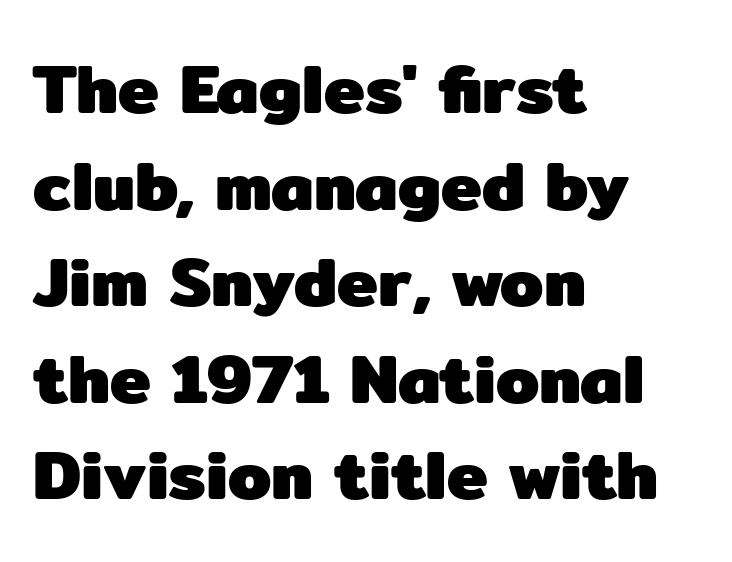
Q: Is the text bold? A: Yes.
Q: Is the text italic (slanted)? A: No, it is upright.
Q: Is the typeface a serif or a sans-serif typeface? A: Sans-serif.
Q: Is the text underlined? A: No.
Q: How is the paragraph aligned? A: Left-aligned.
Q: Is the spacing between letters normal or unusually wide? A: Normal.
Q: Is the spacing between lines tight, normal or loose? A: Normal.
Q: Width (condensed, normal, or wide)? A: Normal.
Q: Stroke contrast? A: Low.
Q: x-height? A: Medium.
Q: Monospaced? A: No.
